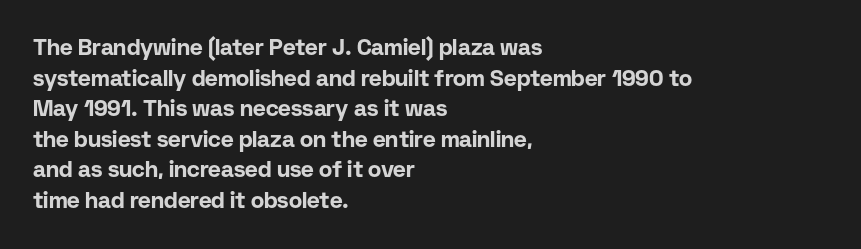
The image shows 22 px bold type, upright; set left-aligned, normal line spacing (1.39x), normal letter spacing, not underlined.
